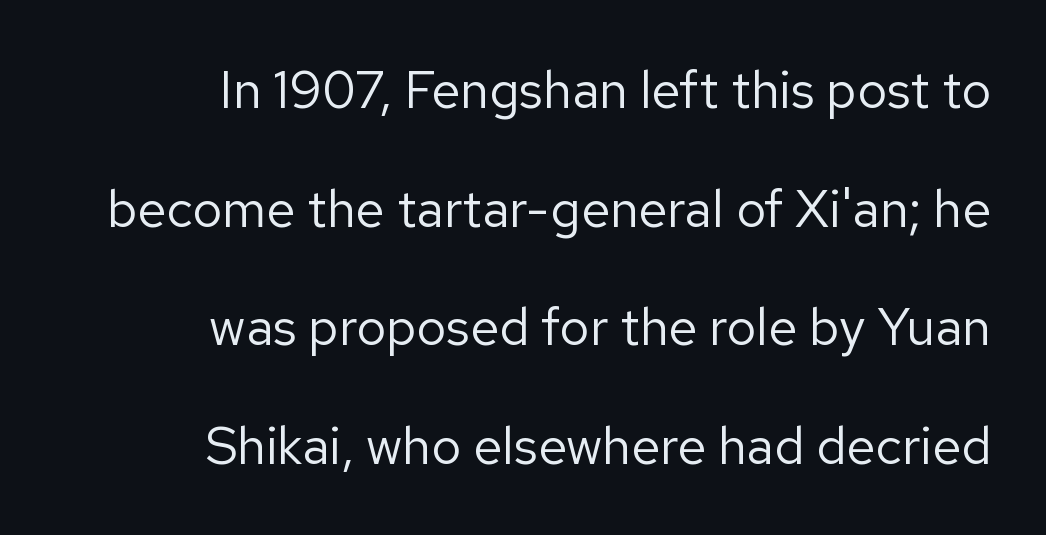
Q: Is the text bold? A: No.
Q: Is the text italic (slanted)? A: No, it is upright.
Q: Is the typeface a serif or a sans-serif typeface? A: Sans-serif.
Q: Is the text underlined? A: No.
Q: How is the paragraph aligned? A: Right-aligned.
Q: Is the spacing between letters normal or unusually wide? A: Normal.
Q: Is the spacing between lines tight, normal or loose? A: Loose.
Q: Width (condensed, normal, or wide)? A: Normal.
Q: Stroke contrast? A: Low.
Q: x-height? A: Medium.
Q: Monospaced? A: No.
